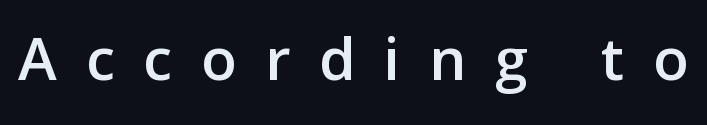
Rule under the text: the space is simply empty. The font's upright variant was chosen for this text. Look at the tracking — it's clearly loosened, letters drifting apart. This sample uses a sans-serif face. Here the designer chose a conventional face with non-uniform glyph widths.
